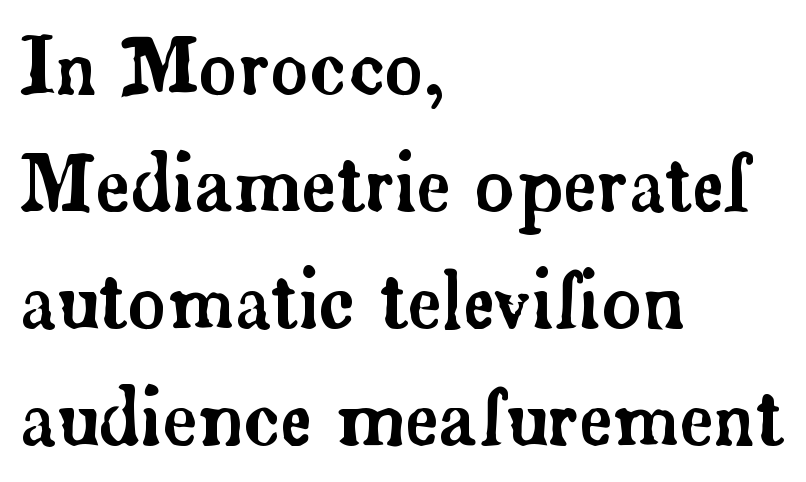
The image shows 75 px serif type, upright; set left-aligned, normal line spacing (1.56x), normal letter spacing, not underlined; low stroke contrast and a small x-height.
